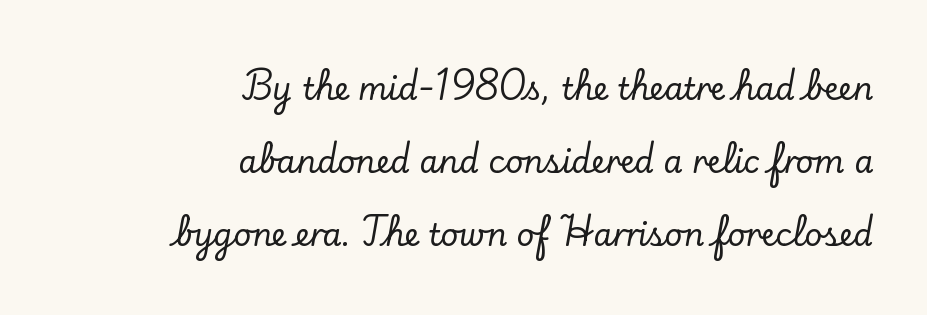
The image shows 31 px serif type; set right-aligned, loose line spacing (2.35x), normal letter spacing, not underlined; low stroke contrast and a small x-height.
